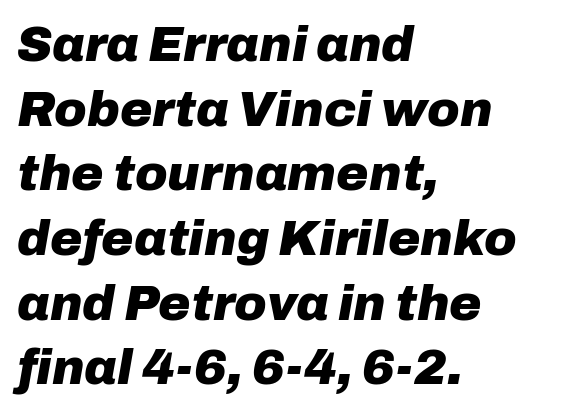
Q: Is the text bold? A: Yes.
Q: Is the text italic (slanted)? A: Yes, it leans right by about 10 degrees.
Q: Is the text underlined? A: No.
Q: How is the paragraph aligned? A: Left-aligned.
Q: Is the spacing between letters normal or unusually wide? A: Normal.
Q: Is the spacing between lines tight, normal or loose? A: Normal.
Q: Width (condensed, normal, or wide)? A: Normal.
Q: Stroke contrast? A: Low.
Q: x-height? A: Medium.
Q: Monospaced? A: No.
